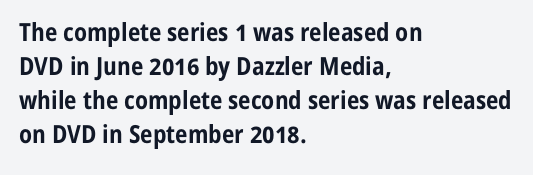
{"italic": "no", "bold": "yes", "underline": "no", "align": "left", "line_spacing": "normal", "line_spacing_ratio": 1.36, "letter_spacing": "normal", "letter_spacing_em": 0.0, "glyph_px": 25}
